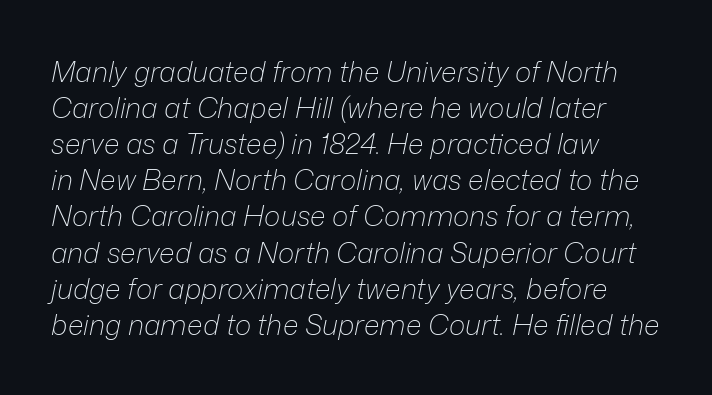
Caption: multi-line text, flush left, ragged right. Would a proofreader flag this as italicized? Yes. No heavy texture on the line: the type isn't bold. Characters follow at the spacing the type designer built in.
